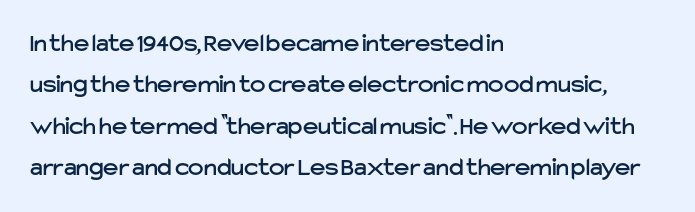
Honestly, there is no underline to notice here at all. Nothing unusual about the tracking: characters are spaced as the font intends. These lines stack with their left ends in a neat column. Posture: vertical. Normally led — the rows are evenly, conventionally spaced.
